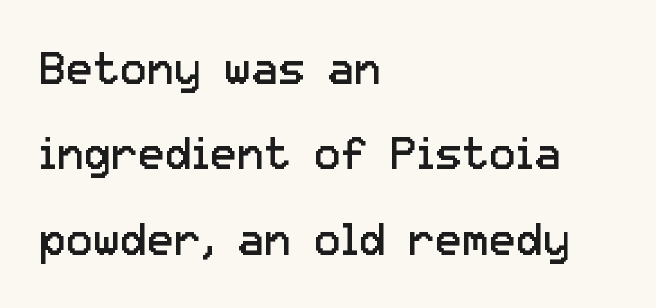
{"serif": "no", "italic": "no", "bold": "no", "weight": "regular", "width": "normal", "stroke_contrast": "low", "x_height": "medium", "monospaced": "no", "underline": "no", "align": "left", "line_spacing": "loose", "line_spacing_ratio": 1.9, "letter_spacing": "normal", "letter_spacing_em": 0.0, "glyph_px": 45}
